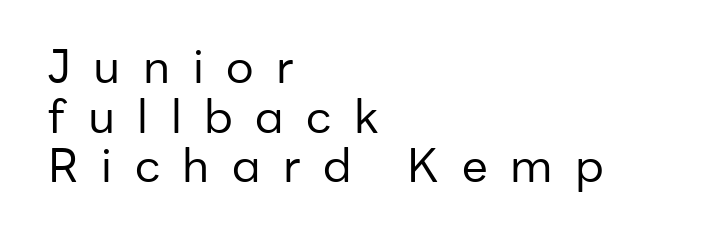
Q: Is the text bold? A: No.
Q: Is the text italic (slanted)? A: No, it is upright.
Q: Is the typeface a serif or a sans-serif typeface? A: Sans-serif.
Q: Is the text underlined? A: No.
Q: How is the paragraph aligned? A: Left-aligned.
Q: Is the spacing between letters normal or unusually wide? A: Unusually wide.
Q: Is the spacing between lines tight, normal or loose? A: Tight.
Q: Width (condensed, normal, or wide)? A: Normal.
Q: Stroke contrast? A: Low.
Q: x-height? A: Medium.
Q: Monospaced? A: No.
